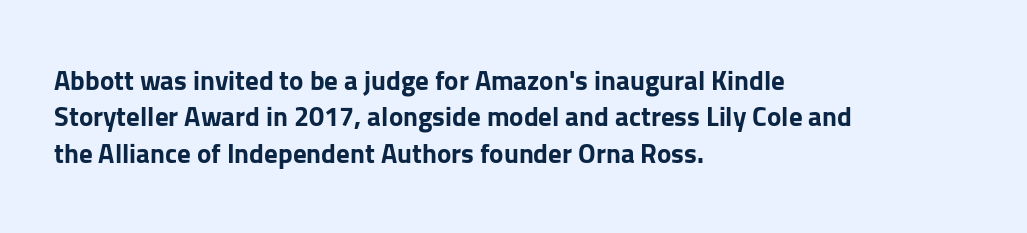
{"italic": "no", "bold": "yes", "underline": "no", "align": "left", "line_spacing": "normal", "line_spacing_ratio": 1.35, "letter_spacing": "normal", "letter_spacing_em": 0.0, "glyph_px": 27}
